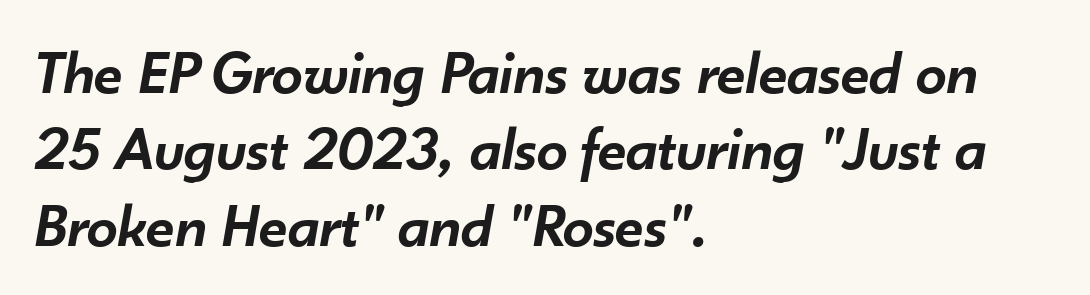
Q: Is the text bold? A: Semi-bold.
Q: Is the text italic (slanted)? A: Yes, it leans right by about 10 degrees.
Q: Is the text underlined? A: No.
Q: How is the paragraph aligned? A: Left-aligned.
Q: Is the spacing between letters normal or unusually wide? A: Normal.
Q: Width (condensed, normal, or wide)? A: Normal.
Q: Stroke contrast? A: Low.
Q: x-height? A: Small.
Q: Monospaced? A: No.
